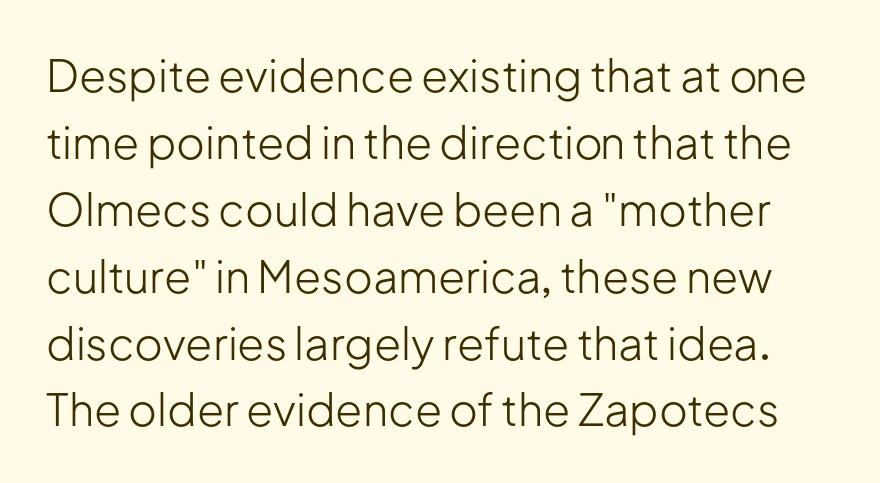
{"serif": "no", "italic": "no", "bold": "no", "weight": "light", "width": "normal", "stroke_contrast": "low", "x_height": "medium", "monospaced": "no", "underline": "no", "line_spacing": "normal", "line_spacing_ratio": 1.52, "letter_spacing": "normal", "letter_spacing_em": 0.0, "glyph_px": 44}
